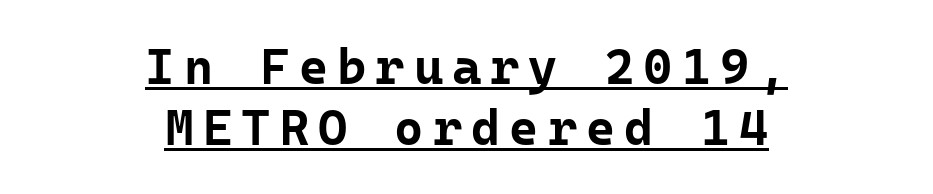
The image shows 50 px bold sans-serif type, upright, monospaced; set centered, line spacing 1.22x, underlined; low stroke contrast and a medium x-height.
